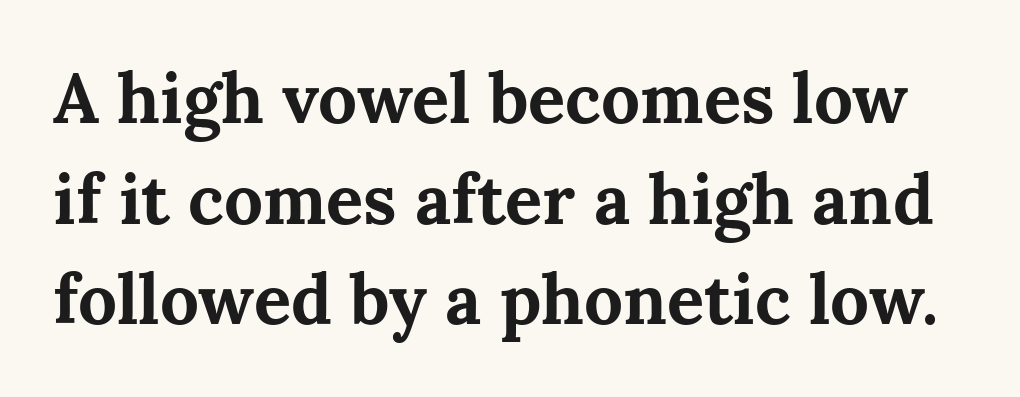
Q: Is the text bold? A: Yes.
Q: Is the text italic (slanted)? A: No, it is upright.
Q: Is the typeface a serif or a sans-serif typeface? A: Serif.
Q: Is the text underlined? A: No.
Q: Is the spacing between letters normal or unusually wide? A: Normal.
Q: Is the spacing between lines tight, normal or loose? A: Normal.
Q: Width (condensed, normal, or wide)? A: Normal.
Q: Stroke contrast? A: Medium.
Q: x-height? A: Medium.
Q: Monospaced? A: No.
